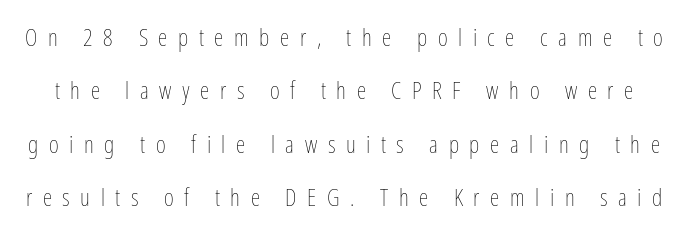
The image shows 24 px text type, upright; set loose line spacing (2.22x), unusually wide letter spacing (+0.44 em), not underlined.
